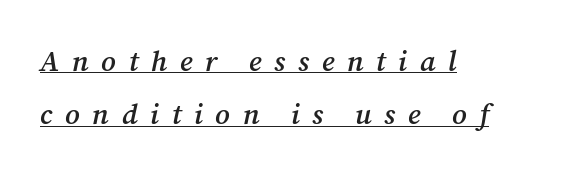
{"serif": "yes", "italic": "yes", "lean": "right", "slant_degrees": 12, "bold": "semi", "weight": "semibold", "width": "normal", "stroke_contrast": "medium", "x_height": "medium", "monospaced": "no", "underline": "yes", "align": "left", "line_spacing_ratio": 1.84, "letter_spacing": "wide", "letter_spacing_em": 0.43, "glyph_px": 29}
